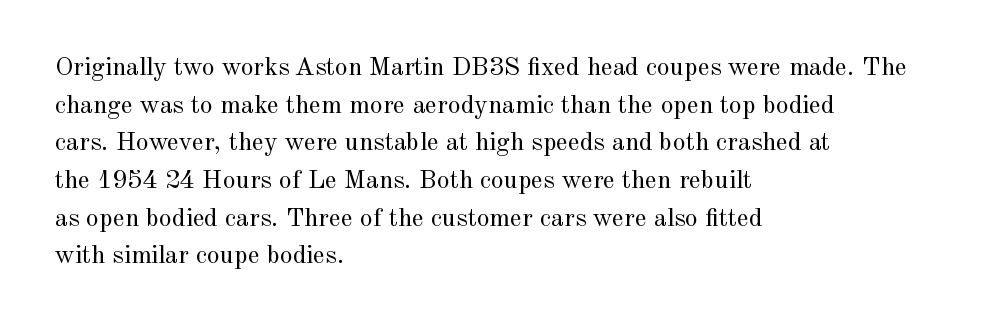
This sample is left-justified, so line endings fall wherever the words run out. Short note: letters normally spaced. These lines were composed using upright roman letters. Nothing heavy about these letters — not bold at all. The glyphs are unaccompanied by any horizontal stroke below them. Quick note: interline space is typical.
